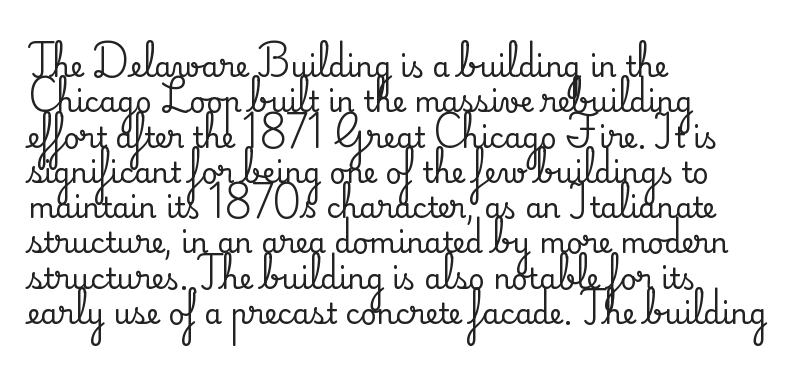
The image shows 28 px serif type, upright; set left-aligned, normal line spacing (1.26x), normal letter spacing, not underlined; medium stroke contrast and a small x-height.
